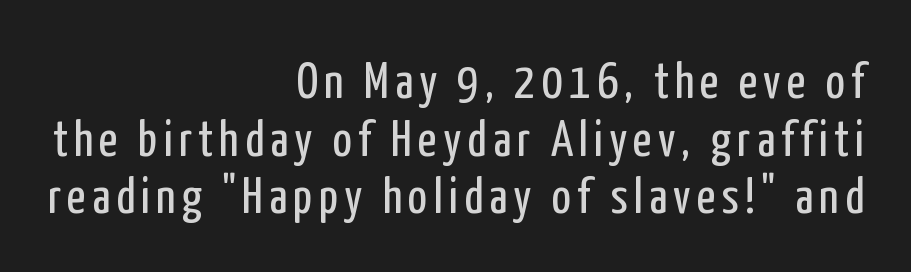
Is this a fixed-width face? No — the glyphs have proportional, varying widths. The rendering shows plain stroke endings on the letterforms — a sans-serif design. The lines in this sample share a right terminus and differ only in where they begin. Descender tails drop into unmarked territory. Successive baselines arrive quickly, one right under another.
